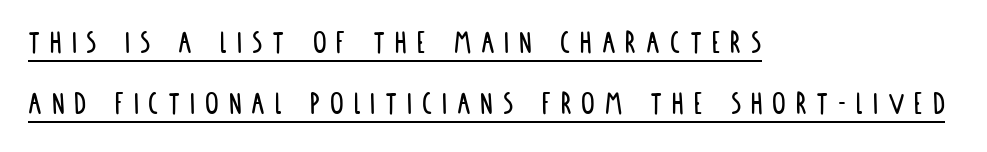
The image shows 34 px condensed sans-serif type, upright; set left-aligned, line spacing 1.79x, unusually wide letter spacing (+0.29 em), underlined; low stroke contrast and a large x-height.
